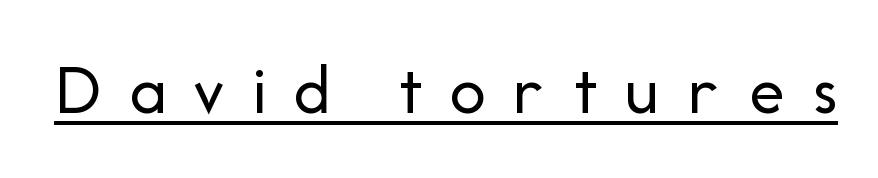
The image shows 72 px regular-weight sans-serif type, upright; set unusually wide letter spacing (+0.37 em), underlined; low stroke contrast and a medium x-height.
